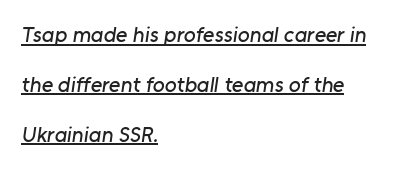
Q: Is the text underlined? A: Yes.
Q: How is the paragraph aligned? A: Left-aligned.
Q: Is the spacing between letters normal or unusually wide? A: Normal.
Q: Is the spacing between lines tight, normal or loose? A: Loose.
